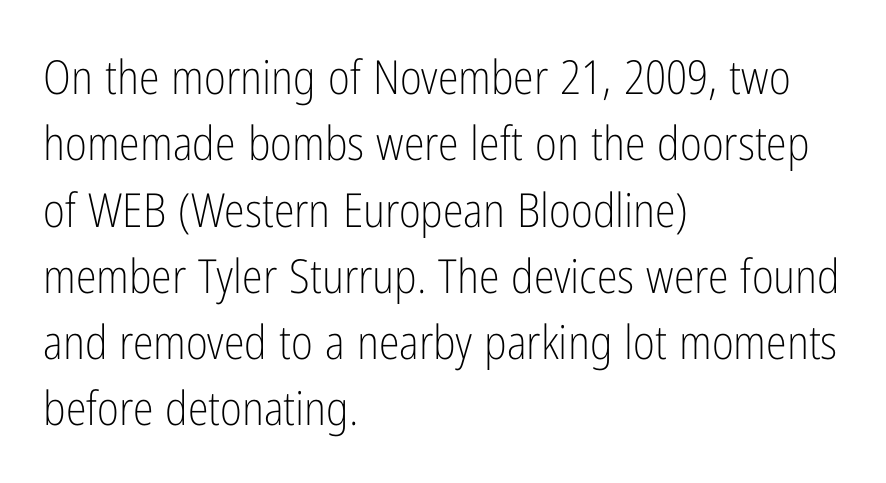
Varying glyph widths throughout — classic text-font behaviour. No chunkiness to these letters — they're not bold. The ragged edge is on the right, which tells us the setting is flush left. Spacing between characters is what you'd get straight out of the box.
